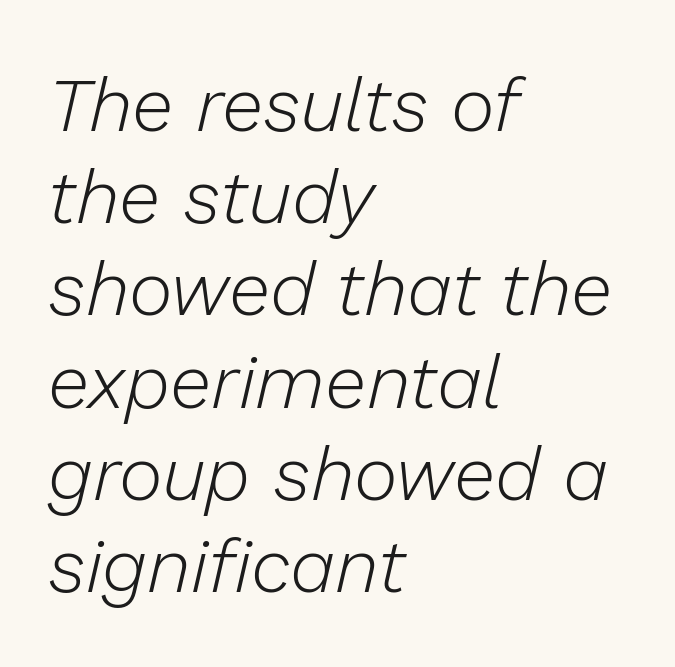
Q: Is the text bold? A: No.
Q: Is the text italic (slanted)? A: Yes, it leans right by about 13 degrees.
Q: Is the text underlined? A: No.
Q: How is the paragraph aligned? A: Left-aligned.
Q: Is the spacing between letters normal or unusually wide? A: Normal.
Q: Width (condensed, normal, or wide)? A: Normal.
Q: Stroke contrast? A: Low.
Q: x-height? A: Medium.
Q: Monospaced? A: No.
